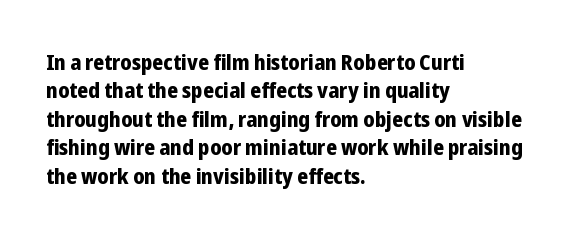
This is the regular roman posture of the typeface. The lines in this sample share a left origin and differ only in where they stop. Standard letterfit; no display-style spreading of the glyphs. Heavy-handed strokes throughout: this text is bold. The space directly below the letters is spotless.
